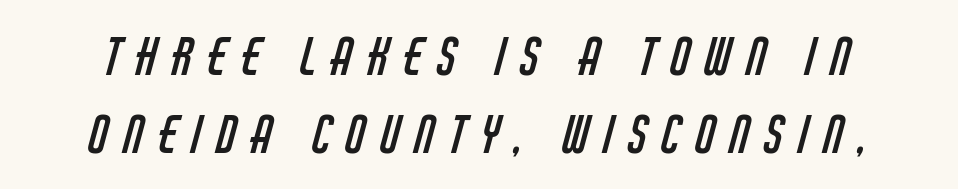
The letterforms stand isolated, each surrounded by extra space. No letter is thick-stroked: the sample isn't bold. The rendering uses natural spacing where letterforms have individual widths. Whoever set this chose a conventional vertical rhythm.
